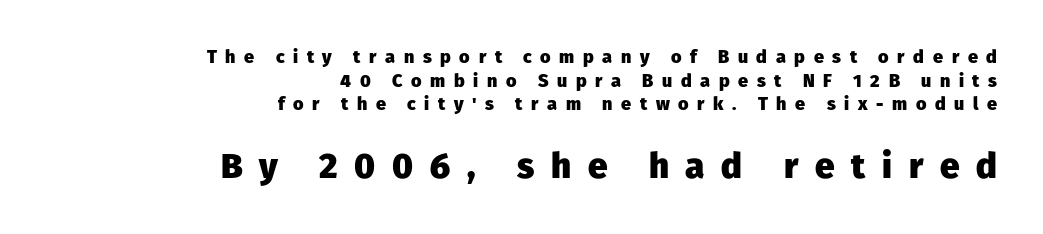
Look at the bottom of the vertical strokes: they stop flat, with no serifs. The area under the type is left untouched. The emphasis by scale lands on block number two, below. A typesetter would call this proportional, since set widths differ per character.
